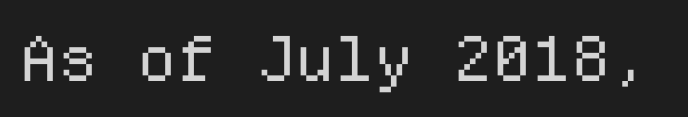
The passage shown is typed in a monospace face where columns stay perfectly aligned. There is no visible air inserted between adjacent glyphs. Every stem runs plumb, perpendicular to the baseline. The strokes carry an ordinary text weight at most. Descenders are the only things crossing below the line.
